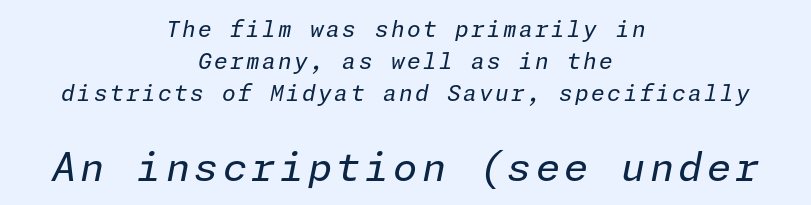
Check under the words: just untouched page. The paragraph has two soft edges and a firm central axis. The passage shown leans; its letterforms are oblique. These glyphs show unthickened strokes, regular width or finer. The passage shown stacks its lines at a standard gap.
